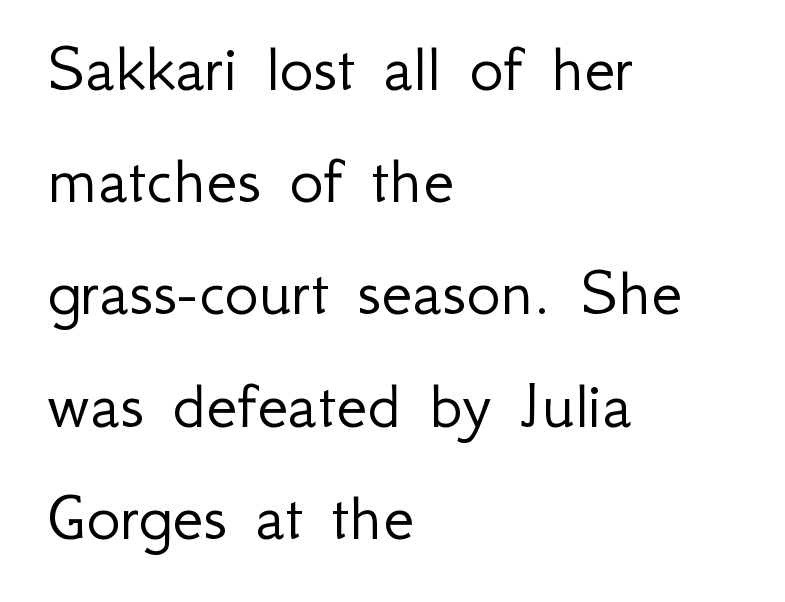
The image shows 71 px light sans-serif type, upright; set left-aligned, normal line spacing (1.58x), normal letter spacing, not underlined; low stroke contrast and a small x-height.
